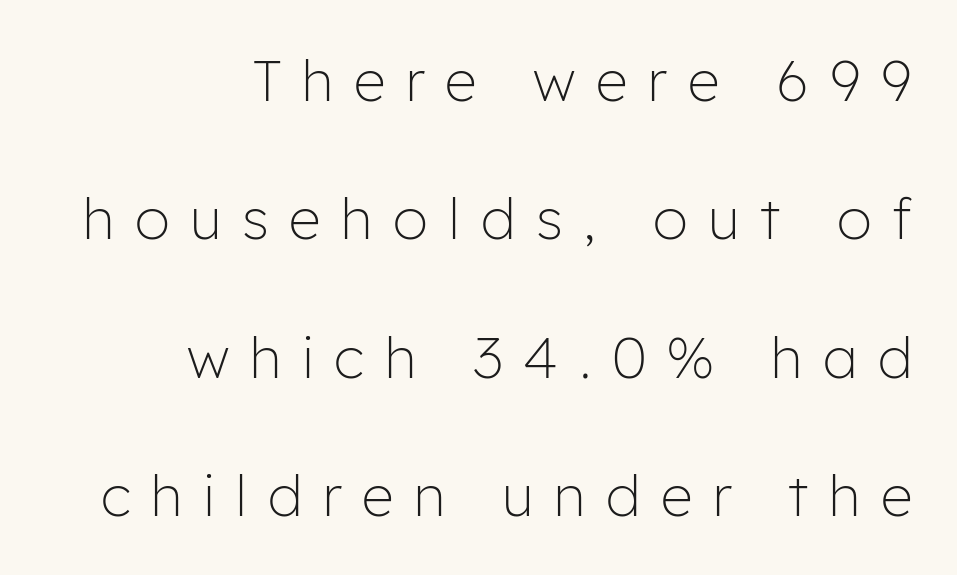
The strip under each line holds only bare page. A quiet, ordinary-to-light weight characterises the typeface. Summary of vertical rhythm: relaxed, with wide interline spacing. Posture: upright roman. What kind of face is this? One without serifs — a sans.
